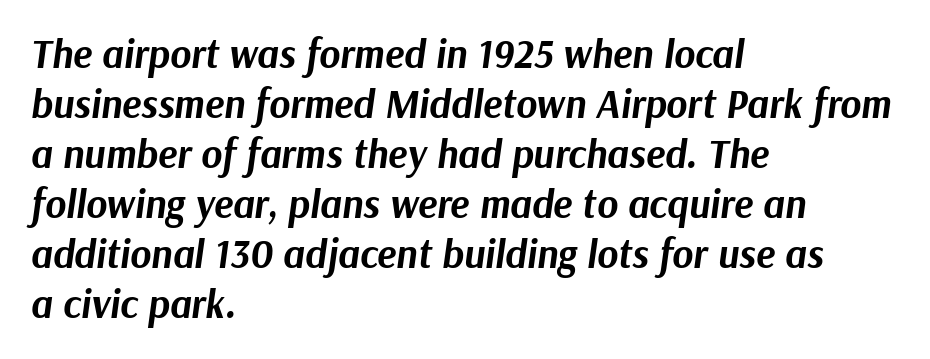
Q: Is the text bold? A: Yes.
Q: Is the text italic (slanted)? A: Yes, it leans right by about 9 degrees.
Q: Is the text underlined? A: No.
Q: How is the paragraph aligned? A: Left-aligned.
Q: Is the spacing between letters normal or unusually wide? A: Normal.
Q: Is the spacing between lines tight, normal or loose? A: Normal.
Q: Width (condensed, normal, or wide)? A: Normal.
Q: Stroke contrast? A: Medium.
Q: x-height? A: Medium.
Q: Monospaced? A: No.
